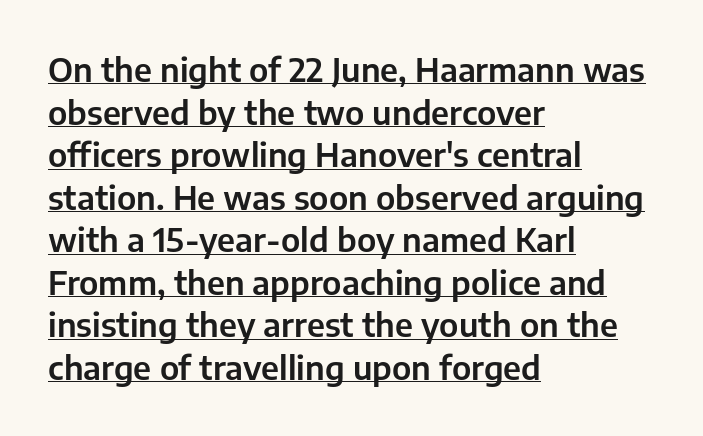
The rendered words wear a rule along their underside. Serifs: no, the terminals of the letterforms are clean. Character widths vary here, with narrow letters taking less room than wide ones. Line spacing here is normal. This rendering leaves character spacing at its baseline value.
